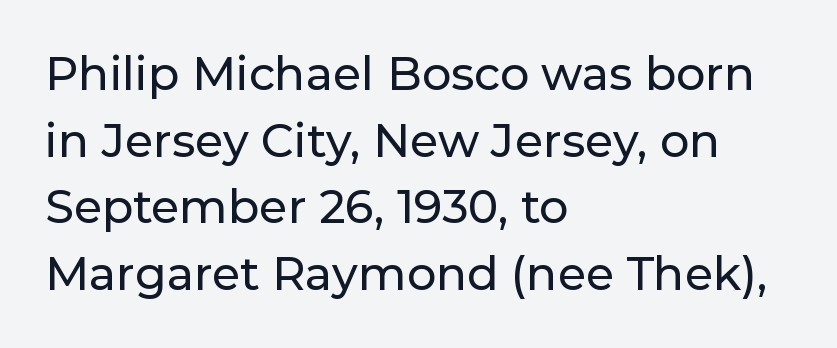
The image shows 46 px sans-serif type, upright; set left-aligned, normal line spacing (1.45x), normal letter spacing, not underlined; low stroke contrast and a medium x-height.
